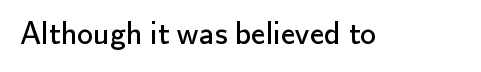
The image shows 32 px regular-weight sans-serif type, upright; set normal letter spacing, not underlined; low stroke contrast and a small x-height.
